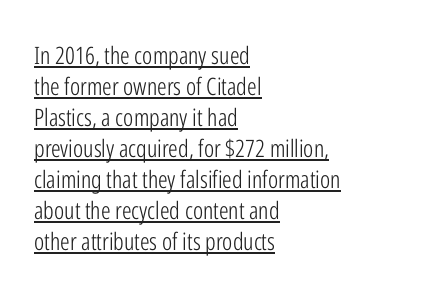
{"italic": "no", "bold": "no", "underline": "yes", "align": "left", "line_spacing": "normal", "line_spacing_ratio": 1.29, "letter_spacing": "normal", "letter_spacing_em": 0.0, "glyph_px": 24}
